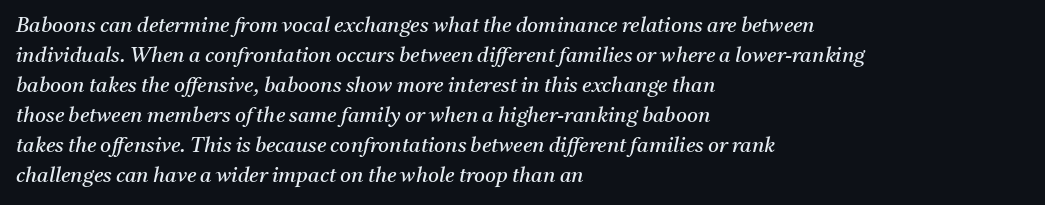
{"italic": "yes", "lean": "right", "slant_degrees": 11, "bold": "no", "underline": "no", "align": "left", "line_spacing": "normal", "line_spacing_ratio": 1.43, "letter_spacing": "normal", "letter_spacing_em": 0.0, "glyph_px": 21}
